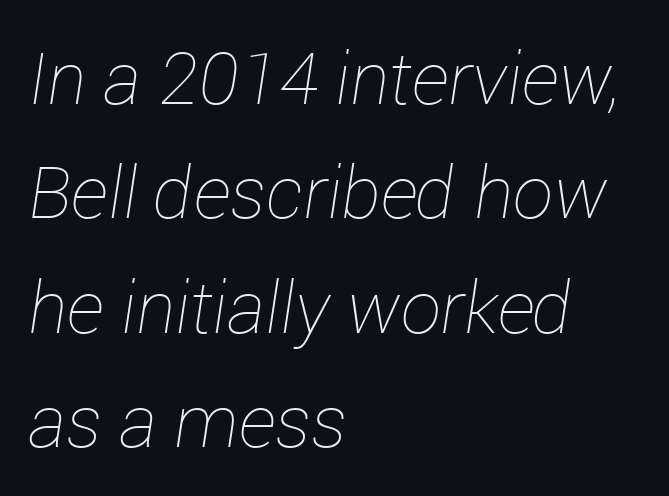
The image shows 72 px thin type, italic (leaning right); set left-aligned, normal line spacing (1.59x), normal letter spacing, not underlined; low stroke contrast and a medium x-height.
